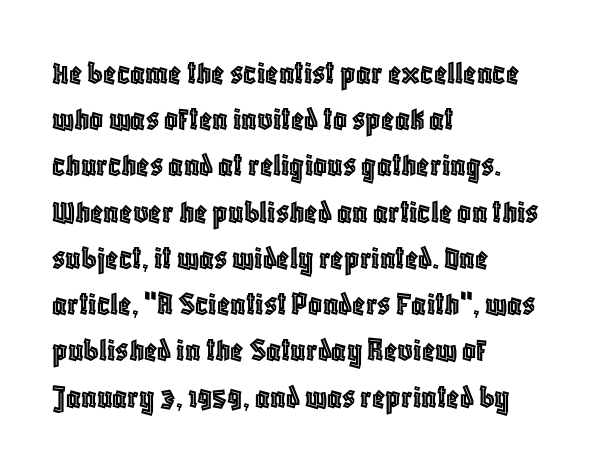
The letters advance in unequal steps, a hallmark of proportional type. The space beneath each line is pristine and unruled. Horizontal bands of white between lines are of average thickness. Reading down the block, your eye returns to a fixed left position each line. Standard letterfit; no display-style spreading of the glyphs.
